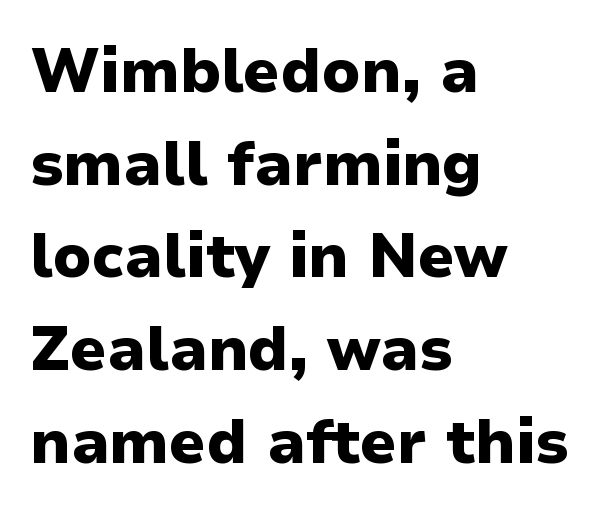
The image shows 61 px heavy sans-serif type, upright; set left-aligned, normal line spacing (1.52x), normal letter spacing, not underlined; low stroke contrast and a medium x-height.
